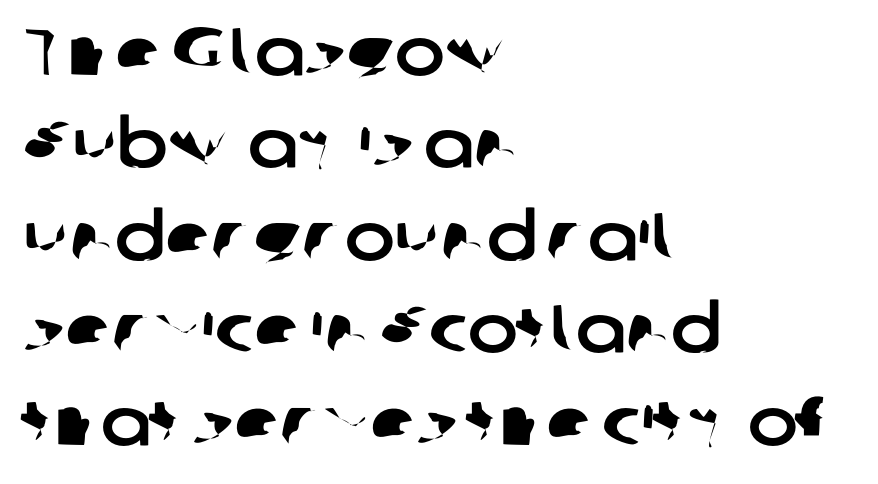
The image shows 67 px sans-serif type; set left-aligned, normal line spacing (1.38x), normal letter spacing, not underlined; low stroke contrast and a medium x-height.
